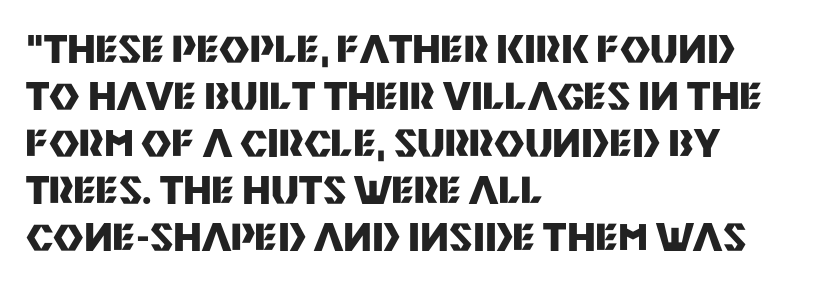
{"serif": "no", "italic": "no", "bold": "yes", "weight": "heavy", "width": "normal", "stroke_contrast": "medium", "x_height": "large", "monospaced": "no", "underline": "no", "align": "left", "line_spacing": "normal", "line_spacing_ratio": 1.27, "letter_spacing": "normal", "letter_spacing_em": 0.0, "glyph_px": 37}
